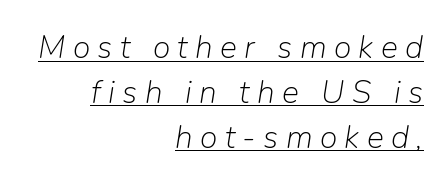
{"italic": "yes", "lean": "right", "slant_degrees": 9, "bold": "no", "weight": "light", "width": "normal", "stroke_contrast": "low", "x_height": "medium", "monospaced": "no", "underline": "yes", "align": "right", "line_spacing": "normal", "line_spacing_ratio": 1.4, "letter_spacing": "wide", "letter_spacing_em": 0.23, "glyph_px": 32}
